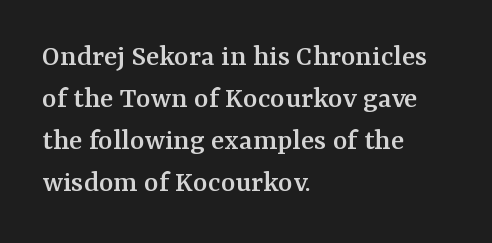
Q: Is the text italic (slanted)? A: No, it is upright.
Q: Is the typeface a serif or a sans-serif typeface? A: Serif.
Q: Is the text underlined? A: No.
Q: How is the paragraph aligned? A: Left-aligned.
Q: Is the spacing between letters normal or unusually wide? A: Normal.
Q: Is the spacing between lines tight, normal or loose? A: Normal.
Q: Width (condensed, normal, or wide)? A: Normal.
Q: Stroke contrast? A: Medium.
Q: x-height? A: Medium.
Q: Monospaced? A: No.
